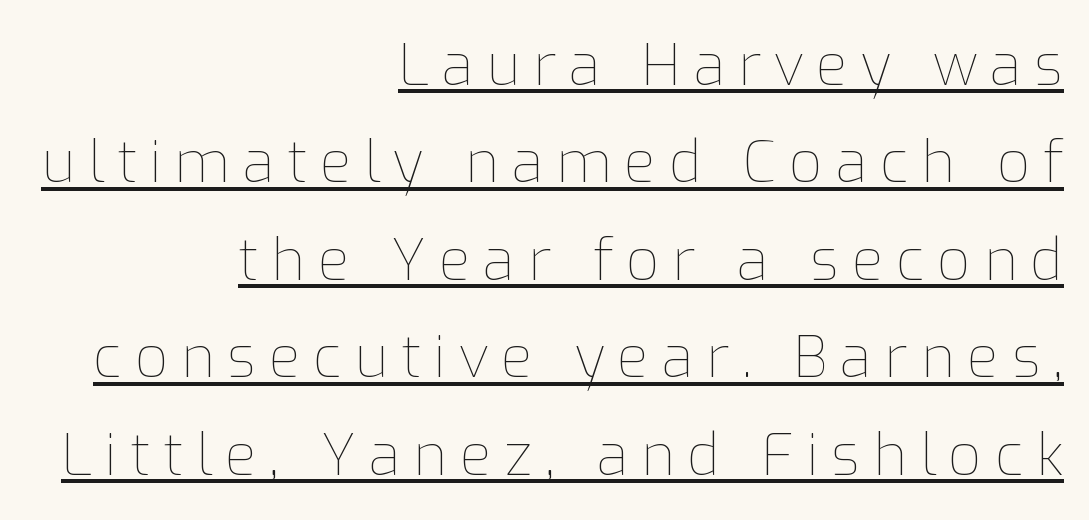
The image shows 58 px thin type, upright; set right-aligned, normal line spacing (1.68x), unusually wide letter spacing (+0.22 em), underlined; low stroke contrast and a medium x-height.
